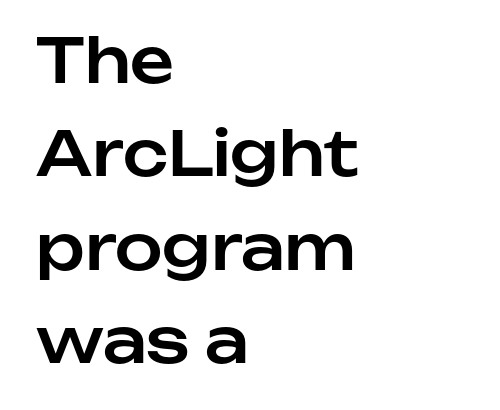
These lines keep a tight, regular rhythm from letter to letter. Does the leading feel generous? No, just average. Observe the absence of serifs on each vertical stroke in this sample. Every row of glyphs begins at an identical x-position on the left. Proportional: the letters do not fall into vertical columns.
